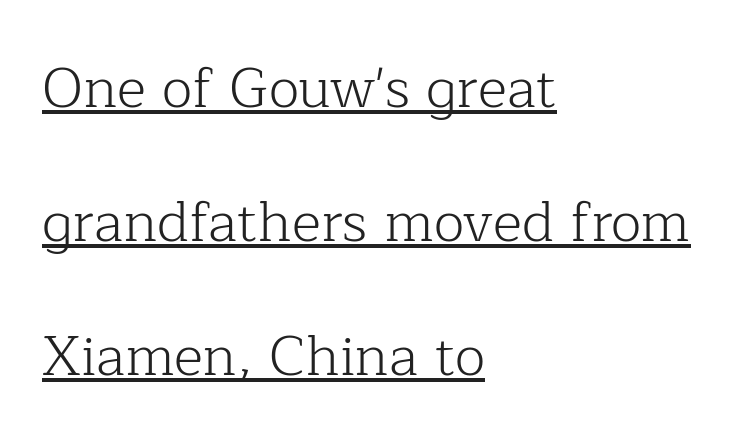
Q: Is the text bold? A: No.
Q: Is the text italic (slanted)? A: No, it is upright.
Q: Is the typeface a serif or a sans-serif typeface? A: Serif.
Q: Is the text underlined? A: Yes.
Q: How is the paragraph aligned? A: Left-aligned.
Q: Is the spacing between letters normal or unusually wide? A: Normal.
Q: Is the spacing between lines tight, normal or loose? A: Loose.
Q: Width (condensed, normal, or wide)? A: Normal.
Q: Stroke contrast? A: Low.
Q: x-height? A: Medium.
Q: Monospaced? A: No.
